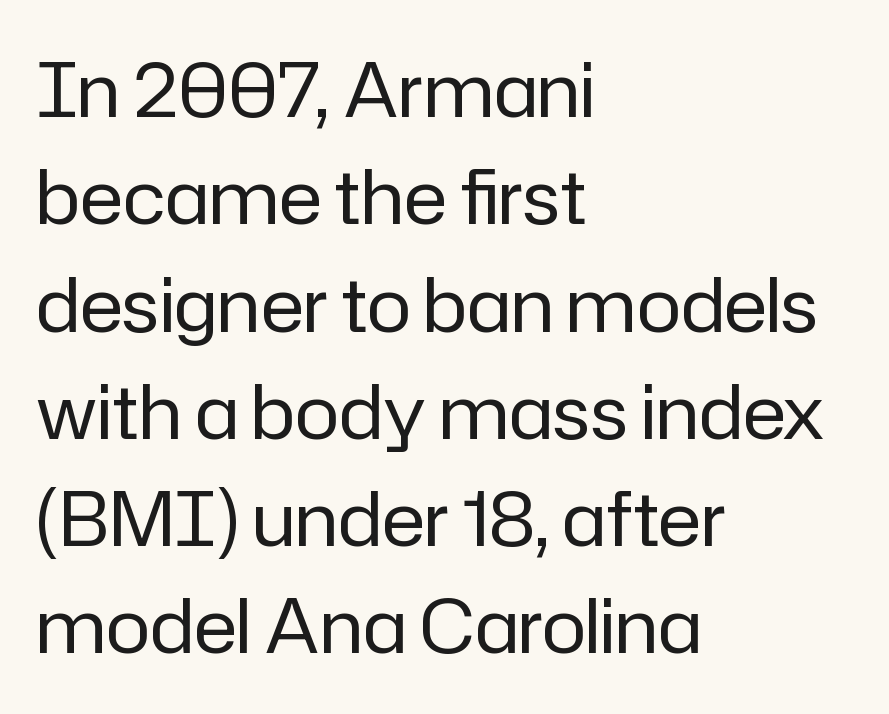
{"serif": "no", "italic": "no", "bold": "no", "weight": "regular", "width": "normal", "stroke_contrast": "low", "x_height": "medium", "monospaced": "no", "underline": "no", "align": "left", "line_spacing": "normal", "line_spacing_ratio": 1.45, "letter_spacing": "normal", "letter_spacing_em": 0.0, "glyph_px": 74}
